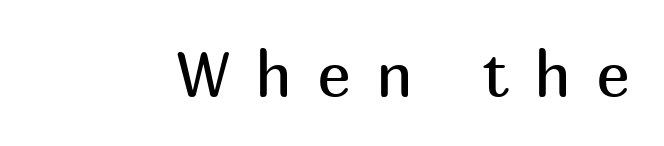
Q: Is the text bold? A: No.
Q: Is the text italic (slanted)? A: No, it is upright.
Q: Is the typeface a serif or a sans-serif typeface? A: Sans-serif.
Q: Is the text underlined? A: No.
Q: Is the spacing between letters normal or unusually wide? A: Unusually wide.
Q: Width (condensed, normal, or wide)? A: Normal.
Q: Stroke contrast? A: Medium.
Q: x-height? A: Medium.
Q: Monospaced? A: No.
